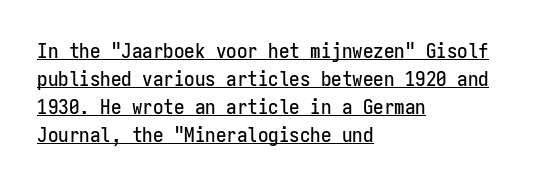
{"italic": "no", "underline": "yes", "align": "left", "line_spacing": "normal", "line_spacing_ratio": 1.33, "letter_spacing": "normal", "letter_spacing_em": 0.0, "glyph_px": 21}
